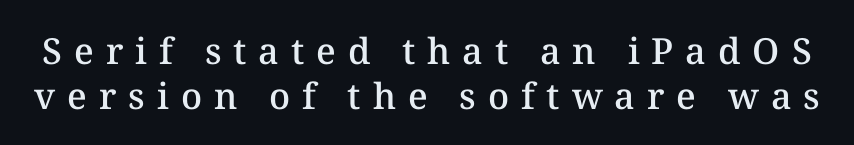
Rule under the text: the space is simply empty. The rendering uses natural spacing where letterforms have individual widths. Every stem runs plumb, perpendicular to the baseline. Inter-character spacing is expanded well beyond the font's built-in metrics. These lines carry some extra weight — a demibold, not a full bold.
